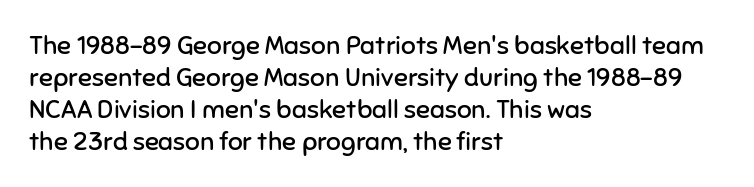
{"italic": "no", "bold": "no", "underline": "no", "align": "left", "line_spacing_ratio": 1.23, "letter_spacing": "normal", "letter_spacing_em": 0.0, "glyph_px": 26}
